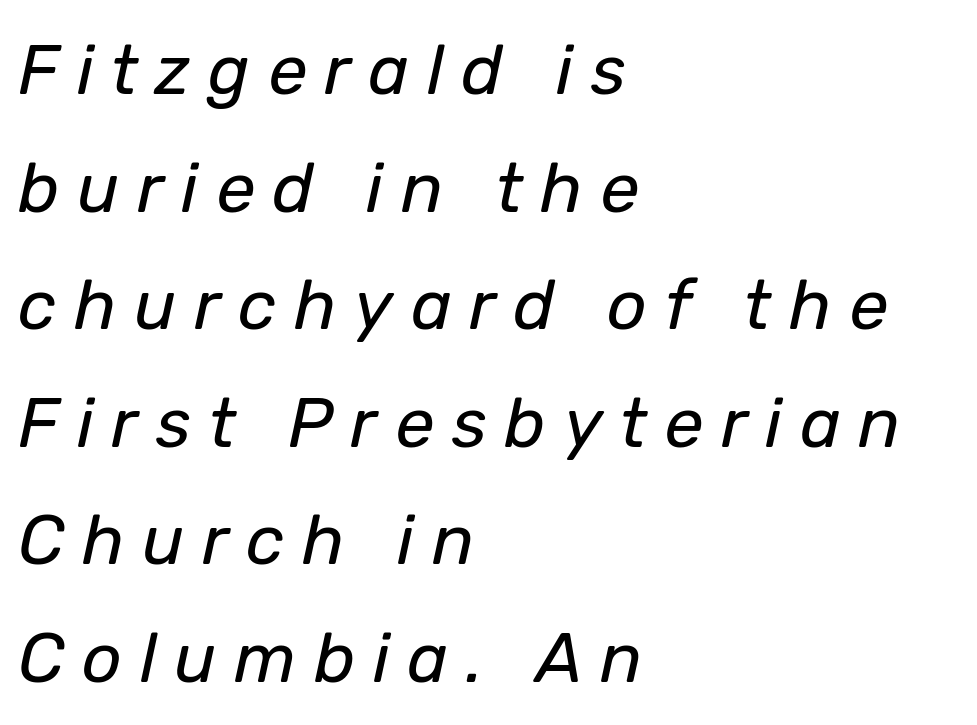
Q: Is the text bold? A: No.
Q: Is the text italic (slanted)? A: Yes, it leans right by about 12 degrees.
Q: Is the text underlined? A: No.
Q: How is the paragraph aligned? A: Left-aligned.
Q: Is the spacing between letters normal or unusually wide? A: Unusually wide.
Q: Is the spacing between lines tight, normal or loose? A: Normal.
Q: Width (condensed, normal, or wide)? A: Normal.
Q: Stroke contrast? A: Low.
Q: x-height? A: Medium.
Q: Monospaced? A: No.
